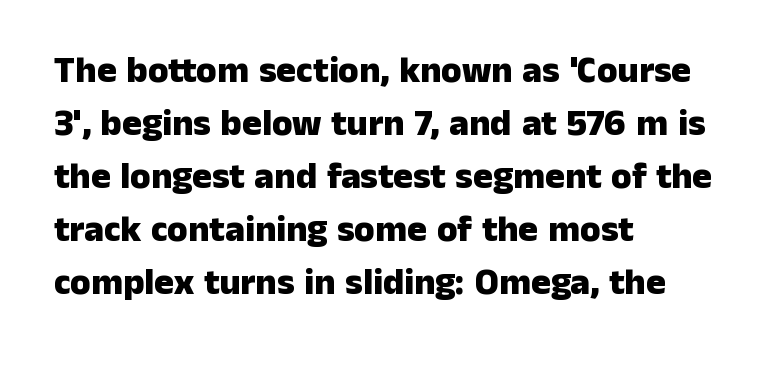
{"serif": "no", "italic": "no", "bold": "yes", "weight": "heavy", "width": "normal", "stroke_contrast": "low", "x_height": "medium", "monospaced": "no", "underline": "no", "align": "left", "line_spacing": "normal", "line_spacing_ratio": 1.43, "letter_spacing": "normal", "letter_spacing_em": 0.0, "glyph_px": 37}
